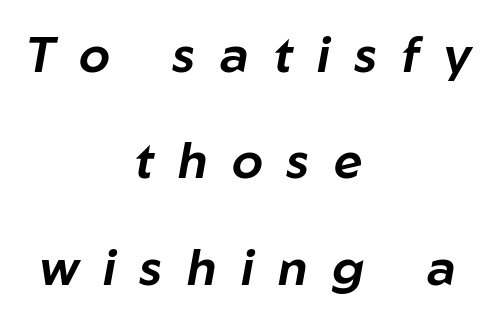
The image shows 50 px text type, italic (leaning right); set centered, loose line spacing (2.13x), unusually wide letter spacing (+0.49 em), not underlined; low stroke contrast and a medium x-height.
